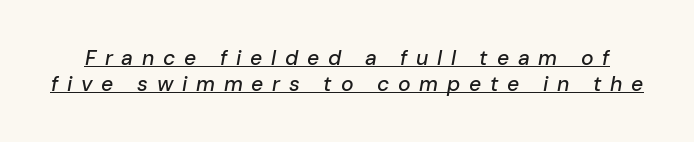
The image shows 21 px text type, italic (leaning right); set line spacing 1.23x, unusually wide letter spacing (+0.42 em), underlined.
